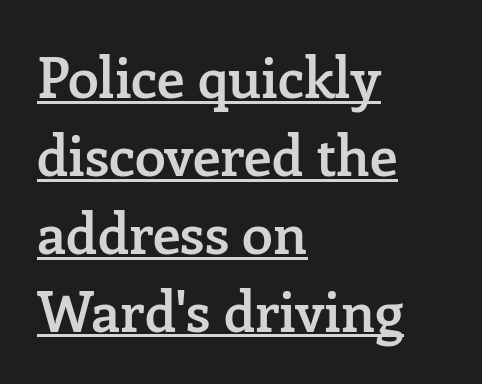
{"serif": "yes", "italic": "no", "bold": "semi", "weight": "semibold", "width": "normal", "stroke_contrast": "low", "x_height": "medium", "monospaced": "no", "underline": "yes", "align": "left", "line_spacing": "normal", "line_spacing_ratio": 1.39, "letter_spacing": "normal", "letter_spacing_em": 0.0, "glyph_px": 56}
